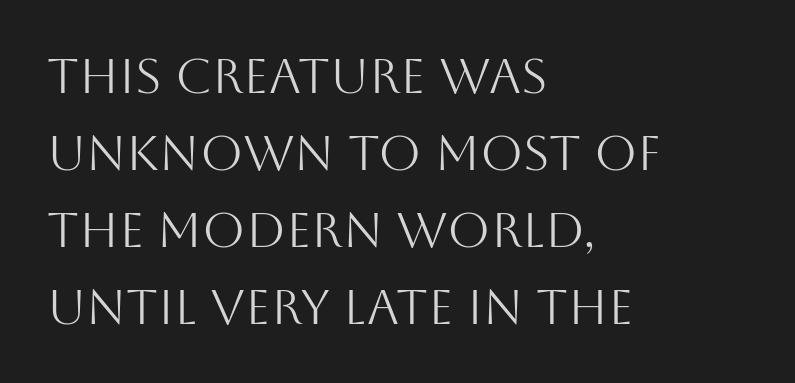
{"serif": "no", "italic": "no", "bold": "no", "weight": "light", "width": "normal", "stroke_contrast": "medium", "x_height": "large", "monospaced": "no", "underline": "no", "align": "left", "line_spacing": "normal", "line_spacing_ratio": 1.57, "letter_spacing": "normal", "letter_spacing_em": 0.0, "glyph_px": 49}
